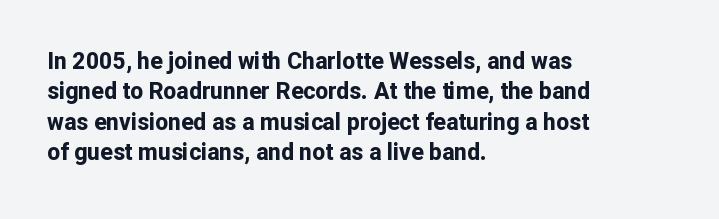
Q: Is the text bold? A: Yes.
Q: Is the text italic (slanted)? A: No, it is upright.
Q: Is the text underlined? A: No.
Q: How is the paragraph aligned? A: Left-aligned.
Q: Is the spacing between letters normal or unusually wide? A: Normal.
Q: Is the spacing between lines tight, normal or loose? A: Normal.
